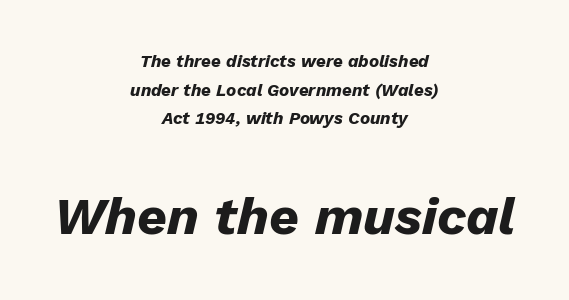
If you drew a line through each stem, it would be angled. Look at the stroke-to-counter ratio: heavy, a bold. Leftover space on each line is divided equally before and after the words. The passage shown begins with its smaller block and ends with its larger one. The specimen omits any rule beneath the text block's lines.
